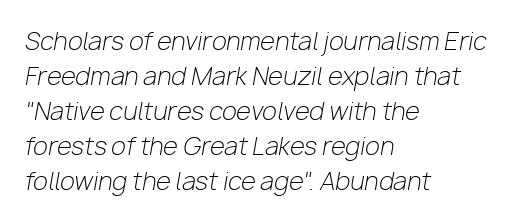
Posture: slanted. Descenders hang freely into open space. Which margin do the lines hug? The left one — the right edge is uneven. A typesetter would call this leading conventional body-copy spacing. Letter spacing: default.
